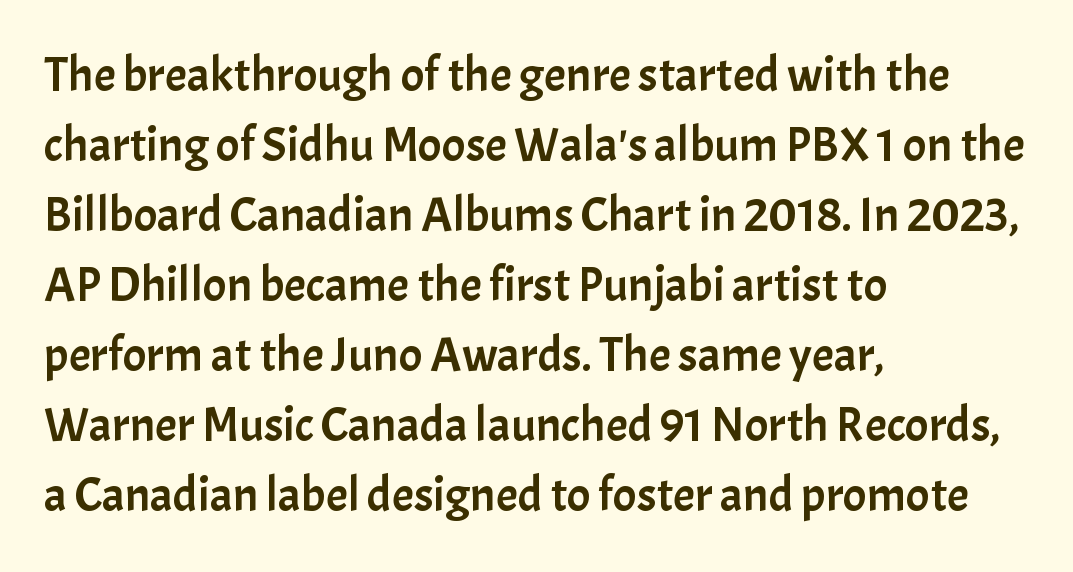
The image shows 49 px sans-serif type, upright; set left-aligned, normal line spacing (1.43x), normal letter spacing, not underlined; low stroke contrast and a medium x-height.
